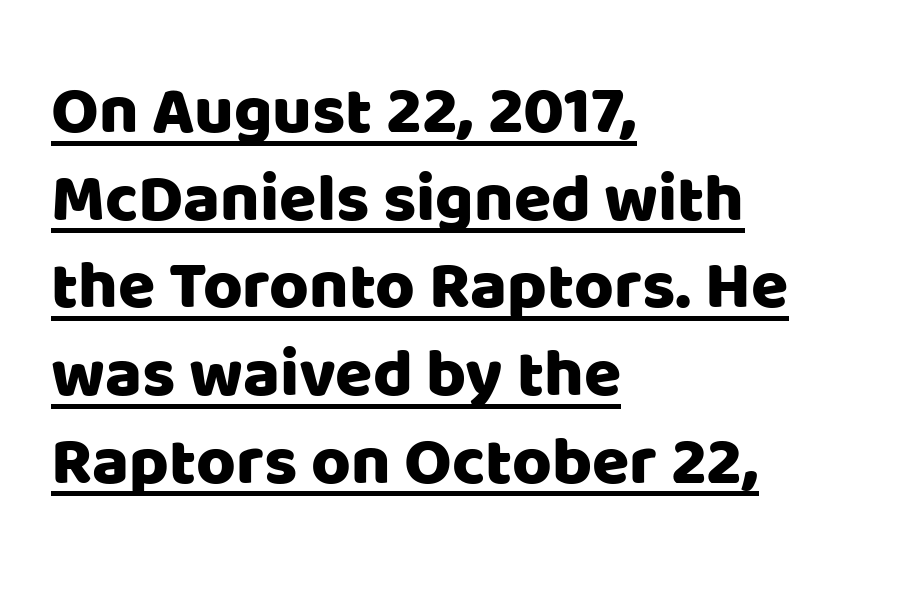
Left-aligned paragraph, ragged on the right. This is underlined copy, the kind a proofreader might mark for attention. In terms of letterspacing, this is plain default setting. Do the characters align in a grid? No, the font is proportional. The designer left line spacing at the default. The passage shown is typeset with a sans-serif family.
